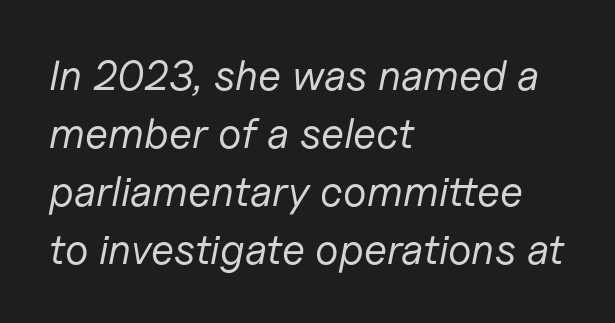
The image shows 42 px regular-weight type, italic (leaning right); set left-aligned, normal line spacing (1.38x), normal letter spacing, not underlined; low stroke contrast and a medium x-height.
